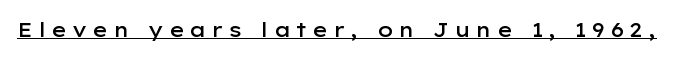
Q: Is the text bold? A: Semi-bold.
Q: Is the text italic (slanted)? A: No, it is upright.
Q: Is the text underlined? A: Yes.
Q: Is the spacing between letters normal or unusually wide? A: Unusually wide.
